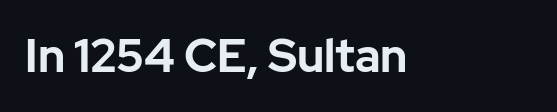
{"serif": "no", "italic": "no", "bold": "yes", "weight": "bold", "width": "normal", "stroke_contrast": "low", "x_height": "medium", "monospaced": "no", "underline": "no", "letter_spacing": "normal", "letter_spacing_em": 0.0, "glyph_px": 46}
